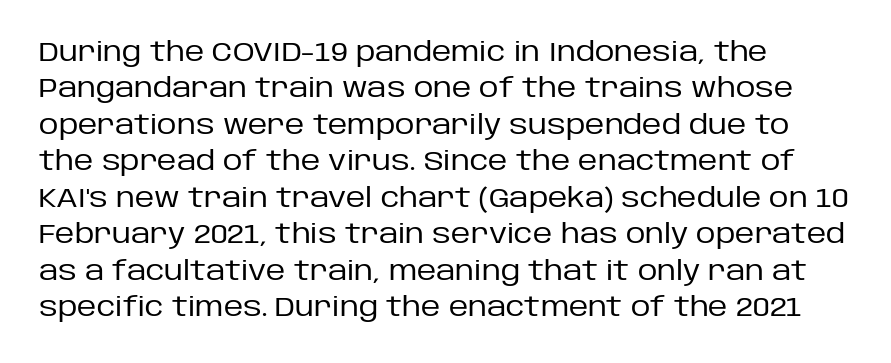
Upright lettering throughout. Reading down the column, the eye jumps a familiar distance to each next line. The typesetting does not lean heavy: it is not bold. Horizontal alignment here is leftward, the default for most running prose. The space directly below the letters is spotless. Glyph-to-glyph distance matches everyday printed text.
